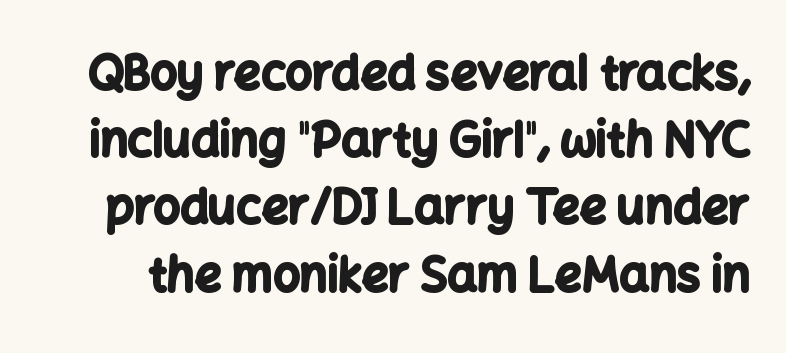
Tall strokes in this sample are plumb rather than angled. This rendering leaves character spacing at its baseline value. Here the designer chose a conventional face with non-uniform glyph widths. Observe the absence of serifs on each vertical stroke in this sample. Leading: standard.
